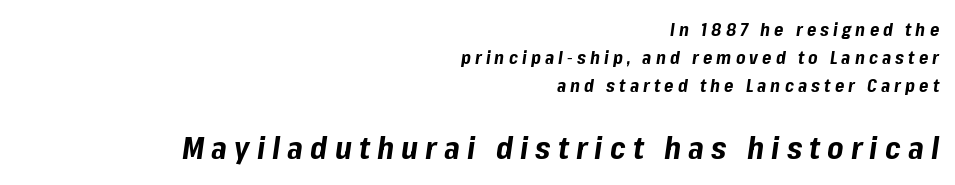
{"italic": "yes", "lean": "right", "slant_degrees": 8, "bold": "yes", "weight": "bold", "width": "normal", "stroke_contrast": "low", "x_height": "medium", "monospaced": "no", "underline": "no", "align": "right", "line_spacing": "normal", "line_spacing_ratio": 1.56, "letter_spacing": "wide", "letter_spacing_em": 0.23, "larger_block": "second", "size_ratio": 1.72, "glyph_px": 31}
